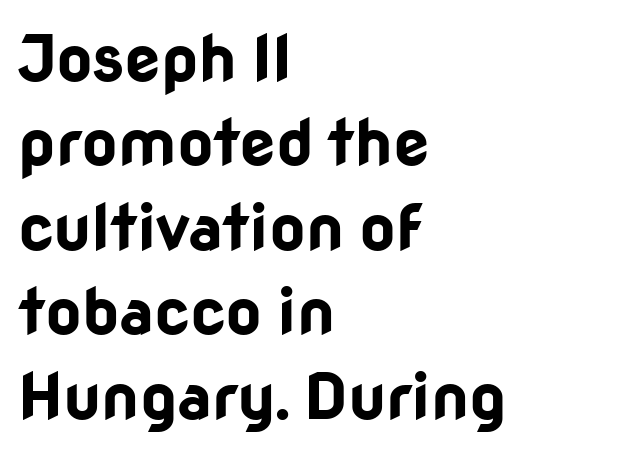
Q: Is the text bold? A: Yes.
Q: Is the text italic (slanted)? A: No, it is upright.
Q: Is the typeface a serif or a sans-serif typeface? A: Sans-serif.
Q: Is the text underlined? A: No.
Q: How is the paragraph aligned? A: Left-aligned.
Q: Is the spacing between letters normal or unusually wide? A: Normal.
Q: Is the spacing between lines tight, normal or loose? A: Normal.
Q: Width (condensed, normal, or wide)? A: Normal.
Q: Stroke contrast? A: Low.
Q: x-height? A: Medium.
Q: Monospaced? A: No.
